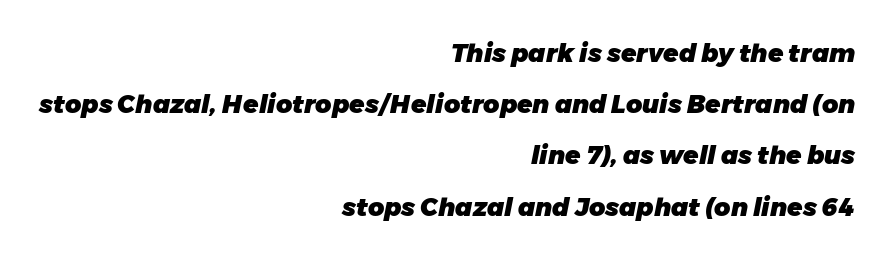
Q: Is the text bold? A: Yes.
Q: Is the text italic (slanted)? A: Yes, it leans right by about 11 degrees.
Q: Is the text underlined? A: No.
Q: How is the paragraph aligned? A: Right-aligned.
Q: Is the spacing between letters normal or unusually wide? A: Normal.
Q: Is the spacing between lines tight, normal or loose? A: Loose.
